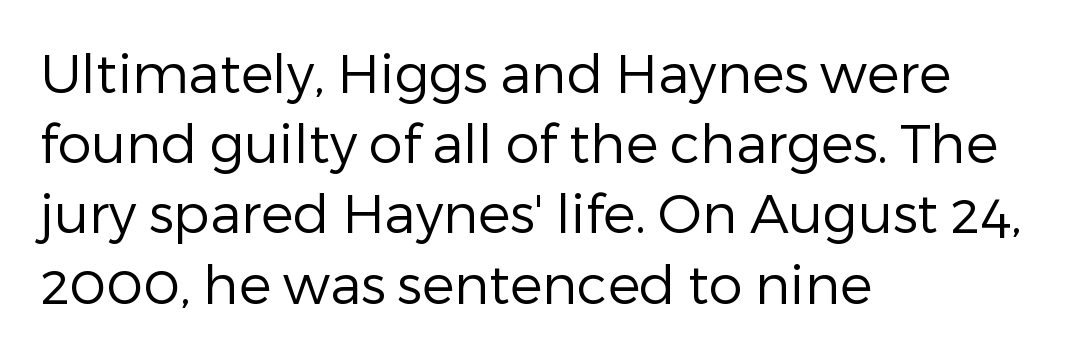
Q: Is the text bold? A: No.
Q: Is the text italic (slanted)? A: No, it is upright.
Q: Is the typeface a serif or a sans-serif typeface? A: Sans-serif.
Q: Is the text underlined? A: No.
Q: How is the paragraph aligned? A: Left-aligned.
Q: Is the spacing between letters normal or unusually wide? A: Normal.
Q: Is the spacing between lines tight, normal or loose? A: Normal.
Q: Width (condensed, normal, or wide)? A: Normal.
Q: Stroke contrast? A: Low.
Q: x-height? A: Medium.
Q: Monospaced? A: No.
